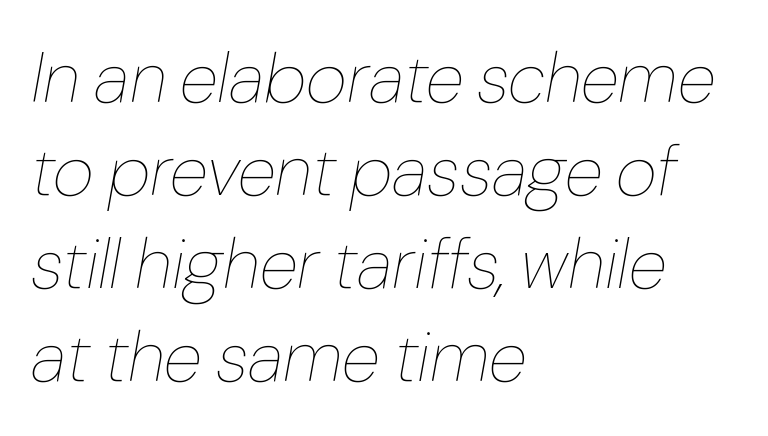
The image shows 71 px thin type, italic (leaning right); set left-aligned, normal line spacing (1.31x), normal letter spacing, not underlined; low stroke contrast and a medium x-height.
